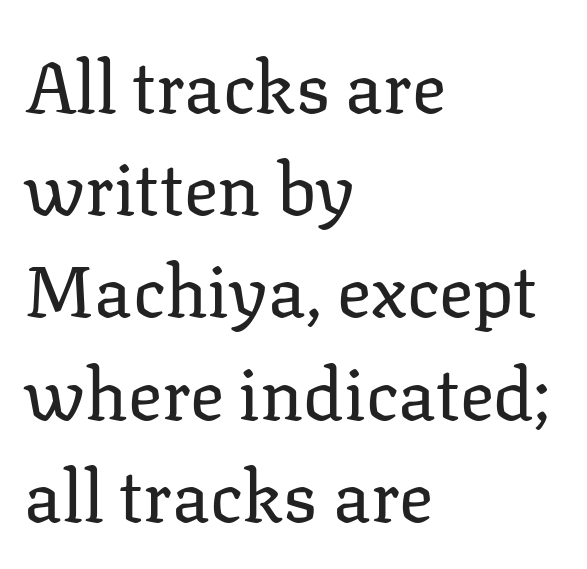
The image shows 71 px regular-weight serif type, upright; set left-aligned, normal line spacing (1.44x), normal letter spacing, not underlined; low stroke contrast and a medium x-height.
